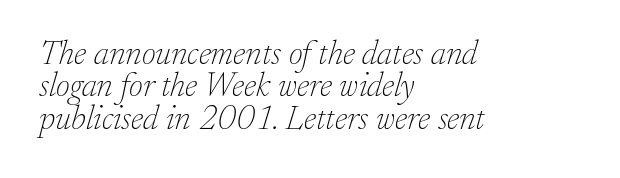
The image shows 34 px thin serif type, italic (leaning right); set left-aligned, tight line spacing (0.95x), normal letter spacing, not underlined; low stroke contrast and a small x-height.
